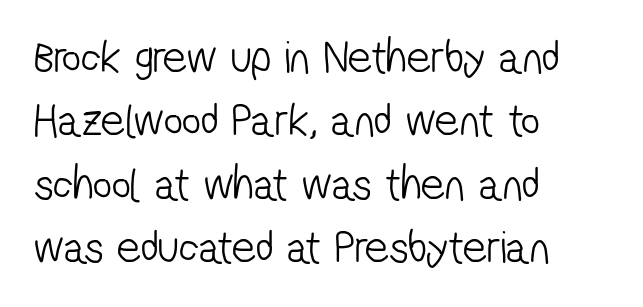
Q: Is the text bold? A: No.
Q: Is the typeface a serif or a sans-serif typeface? A: Sans-serif.
Q: Is the text underlined? A: No.
Q: How is the paragraph aligned? A: Left-aligned.
Q: Is the spacing between letters normal or unusually wide? A: Normal.
Q: Is the spacing between lines tight, normal or loose? A: Normal.
Q: Width (condensed, normal, or wide)? A: Condensed.
Q: Stroke contrast? A: Low.
Q: x-height? A: Medium.
Q: Monospaced? A: No.
